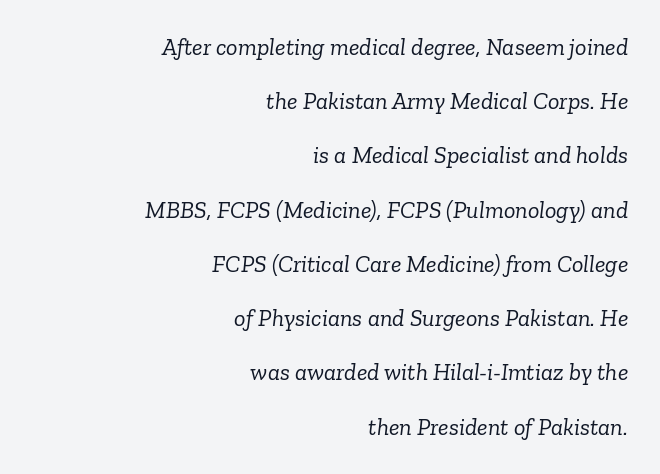
Nobody drew a line under any word here. The strokes are not fattened; the text isn't bold. There's an unmistakable incline to the writing here. The block of text is sparse from top to bottom, with ample space between rows. You could call the tracking neutral — neither tight nor loose.
